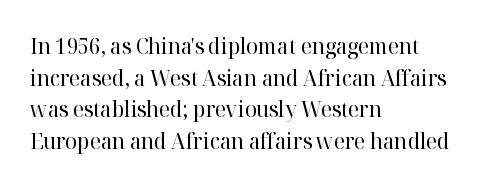
Q: Is the text bold? A: No.
Q: Is the text italic (slanted)? A: No, it is upright.
Q: Is the text underlined? A: No.
Q: How is the paragraph aligned? A: Left-aligned.
Q: Is the spacing between letters normal or unusually wide? A: Normal.
Q: Is the spacing between lines tight, normal or loose? A: Normal.
